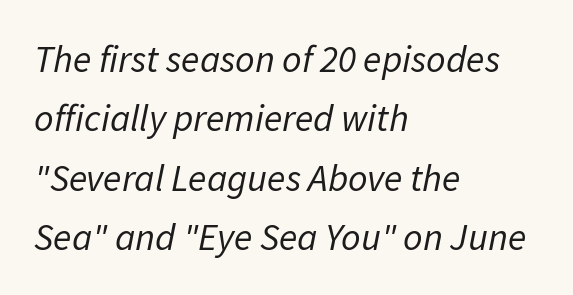
The image shows 38 px regular-weight type, italic (leaning right); set left-aligned, normal line spacing (1.56x), normal letter spacing, not underlined; low stroke contrast and a medium x-height.
